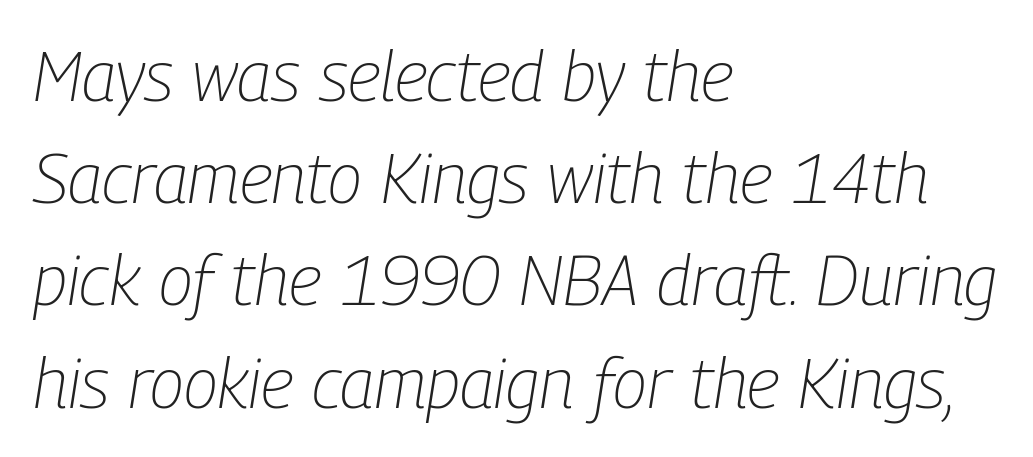
Q: Is the text bold? A: No.
Q: Is the text italic (slanted)? A: Yes, it leans right by about 9 degrees.
Q: Is the text underlined? A: No.
Q: How is the paragraph aligned? A: Left-aligned.
Q: Is the spacing between letters normal or unusually wide? A: Normal.
Q: Is the spacing between lines tight, normal or loose? A: Normal.
Q: Width (condensed, normal, or wide)? A: Condensed.
Q: Stroke contrast? A: Low.
Q: x-height? A: Medium.
Q: Monospaced? A: No.
